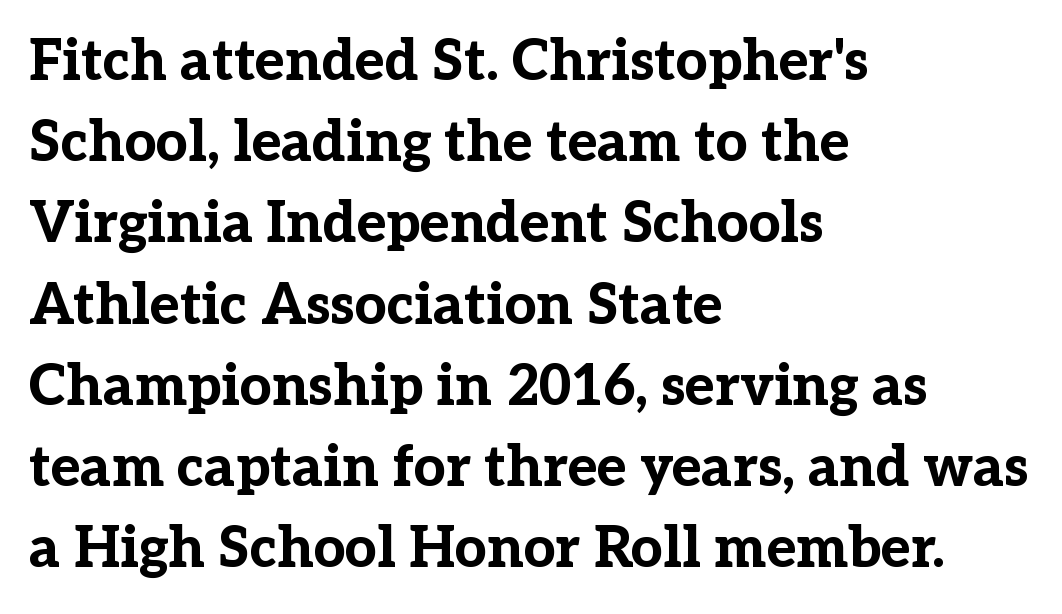
Q: Is the text bold? A: Yes.
Q: Is the text italic (slanted)? A: No, it is upright.
Q: Is the typeface a serif or a sans-serif typeface? A: Serif.
Q: Is the text underlined? A: No.
Q: How is the paragraph aligned? A: Left-aligned.
Q: Is the spacing between letters normal or unusually wide? A: Normal.
Q: Is the spacing between lines tight, normal or loose? A: Normal.
Q: Width (condensed, normal, or wide)? A: Normal.
Q: Stroke contrast? A: Low.
Q: x-height? A: Medium.
Q: Monospaced? A: No.
